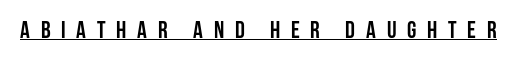
The image shows 24 px bold type, upright; set unusually wide letter spacing (+0.45 em), underlined.
